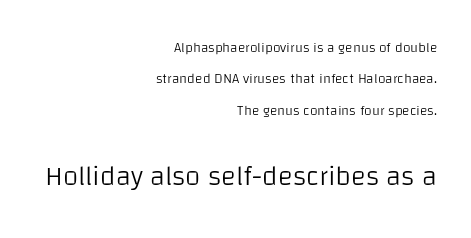
The image shows 28 px light sans-serif type, upright; set right-aligned, loose line spacing (2.24x), normal letter spacing, not underlined; the second (bottom) block is 2.0x larger; low stroke contrast and a large x-height.
